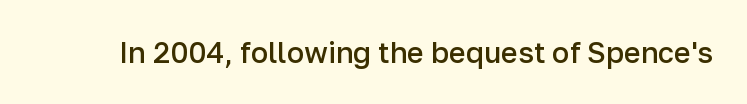
The baseline area is clear. Characters follow at the spacing the type designer built in. The passage shown is semibold, sitting just below true bold. Character widths vary here, with narrow letters taking less room than wide ones. Observe the absence of serifs on each vertical stroke in this sample.
